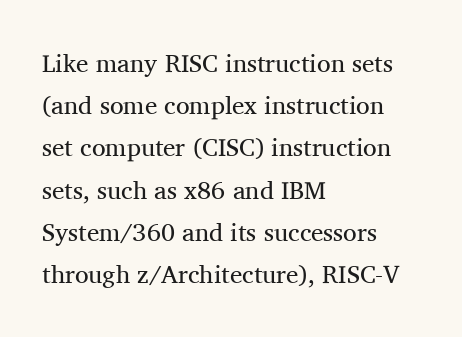
{"italic": "no", "bold": "no", "underline": "no", "align": "left", "line_spacing": "normal", "line_spacing_ratio": 1.69, "letter_spacing": "normal", "letter_spacing_em": 0.0, "glyph_px": 25}
